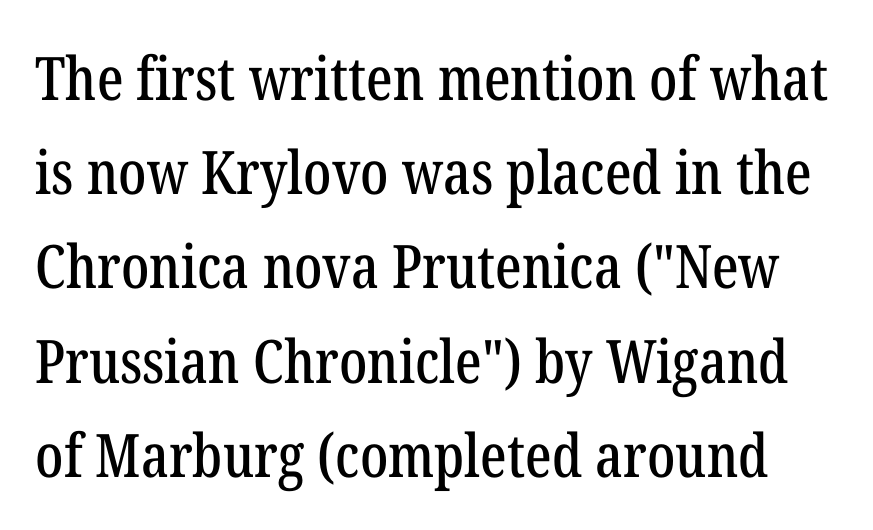
In terms of letterspacing, this is plain default setting. Check where the strokes stop: tiny serifs finish them off. Is there any slant? The stems are plumb. A typesetter would call this proportional, since set widths differ per character.
